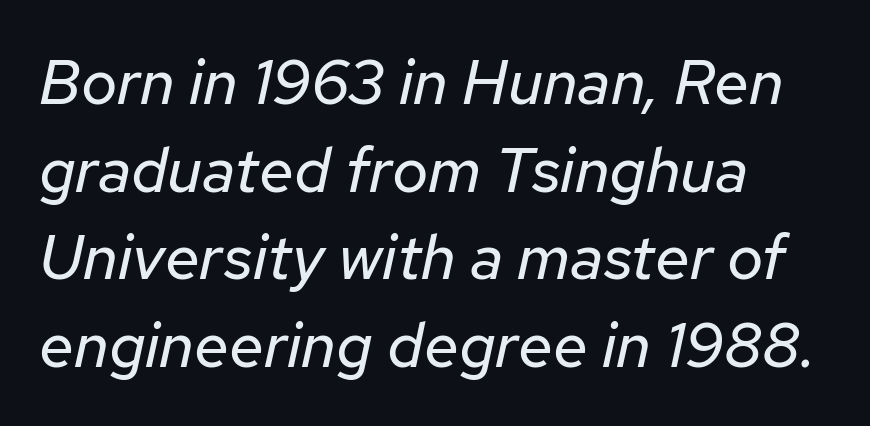
The image shows 63 px regular-weight type, italic (leaning right); set left-aligned, normal line spacing (1.39x), normal letter spacing, not underlined; low stroke contrast and a medium x-height.
